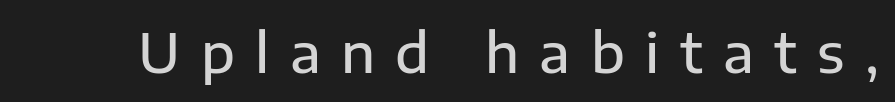
{"serif": "no", "italic": "no", "width": "normal", "stroke_contrast": "low", "x_height": "medium", "monospaced": "no", "underline": "no", "letter_spacing": "wide", "letter_spacing_em": 0.37, "glyph_px": 55}
